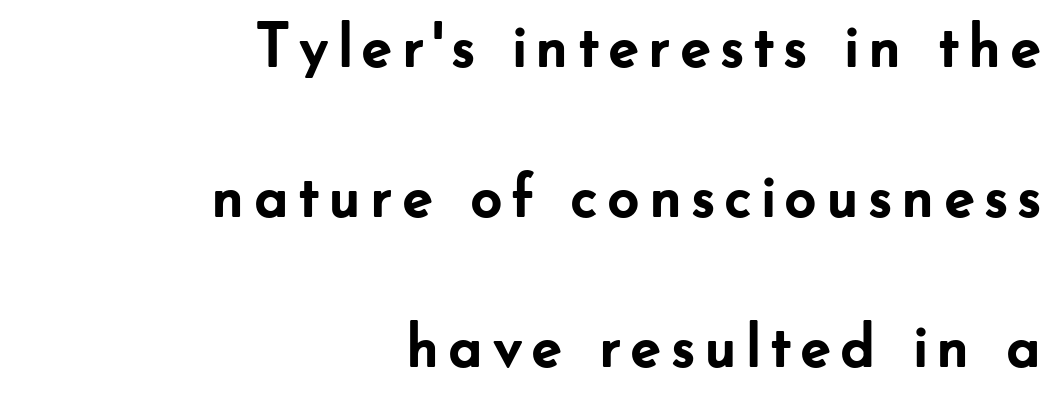
{"serif": "no", "italic": "no", "bold": "yes", "weight": "semibold", "width": "normal", "stroke_contrast": "low", "x_height": "small", "monospaced": "no", "underline": "no", "align": "right", "line_spacing": "loose", "line_spacing_ratio": 2.38, "glyph_px": 63}
